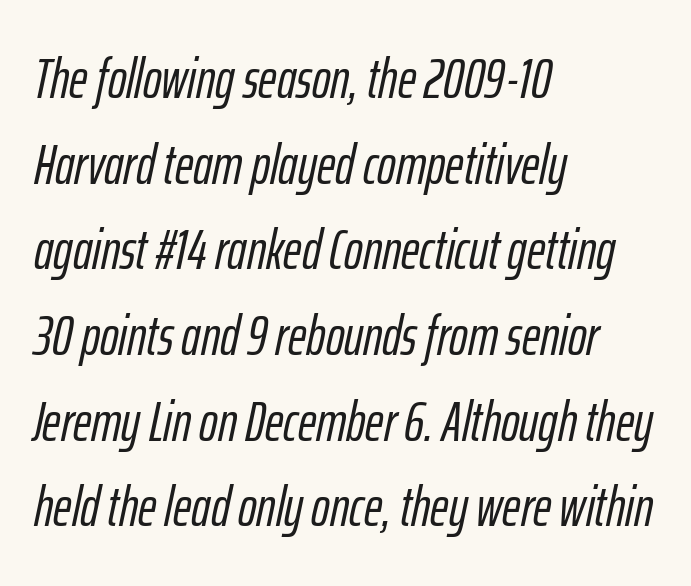
Do the characters align in a grid? No, the font is proportional. A typesetter would call this leading conventional body-copy spacing. Tracking here is standard; glyphs follow each other at the usual distance. This is oblique type, the kind used for emphasis or titles. Each row of text sits above clean, open space.
